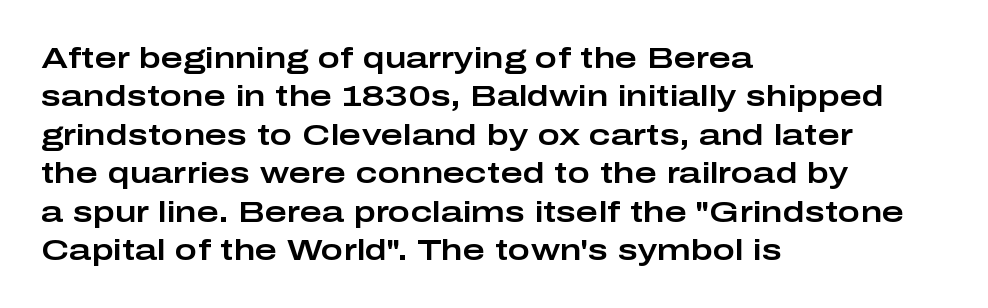
The area under the type is left untouched. This sample is left-justified, so line endings fall wherever the words run out. Tracking here is standard; glyphs follow each other at the usual distance. Posture: vertical.
